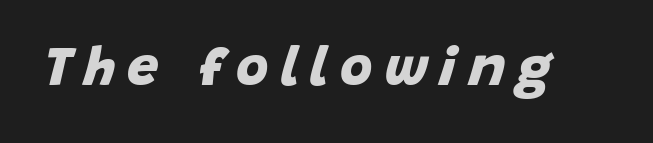
There is plenty of visible air inserted between adjacent glyphs. The font is running at its bold setting. Check under the words: just untouched page. Each letter's strokes conclude bluntly, with no projecting serifs. Think of a printed novel: that variable character pitch is what you see here.
